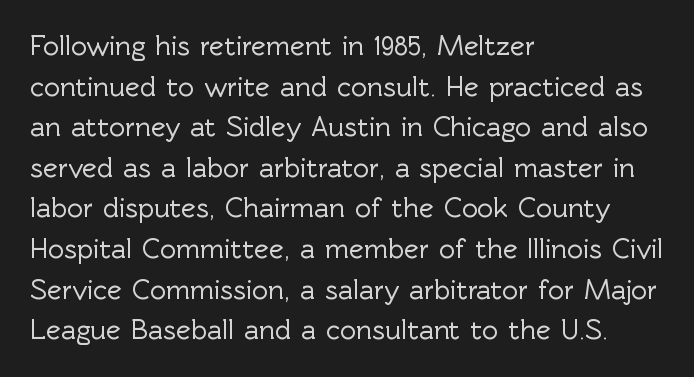
The image shows 28 px sans-serif type, upright; set left-aligned, normal line spacing (1.45x), normal letter spacing, not underlined; a medium x-height.
